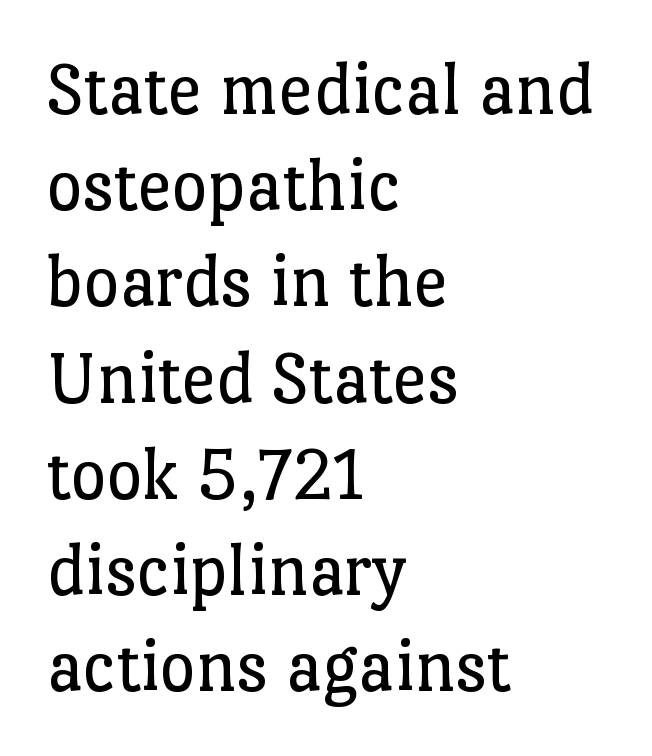
The image shows 77 px regular-weight serif type, upright; set left-aligned, normal line spacing (1.25x), normal letter spacing, not underlined; low stroke contrast and a medium x-height.
